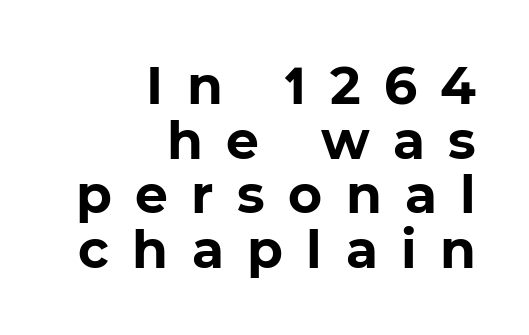
{"serif": "no", "bold": "yes", "weight": "bold", "width": "normal", "stroke_contrast": "low", "x_height": "medium", "monospaced": "no", "underline": "no", "align": "right", "line_spacing": "tight", "line_spacing_ratio": 1.05, "letter_spacing": "wide", "letter_spacing_em": 0.45, "glyph_px": 52}
